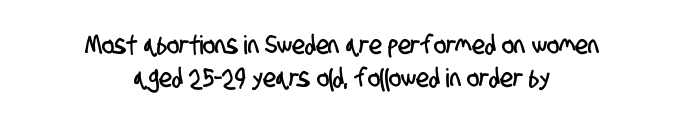
If you folded the block vertically in half, each line would mirror itself in length. Evenly set lines give the paragraph a standard silhouette. These lines keep a tight, regular rhythm from letter to letter. The foot of each line stays bare and open.
